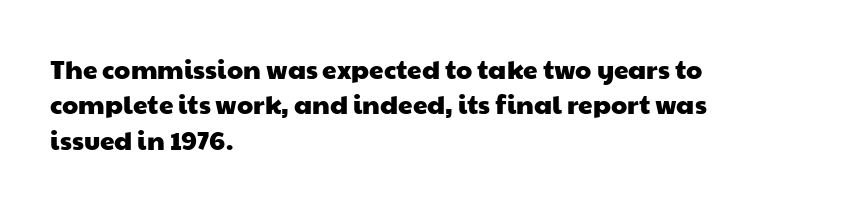
A clean baseline with only descenders dipping below it. These lines are set flush left with a ragged right edge. The rendering uses a moderate line-height, typical for paragraphs. The line texture is even and compact thanks to regular tracking.
